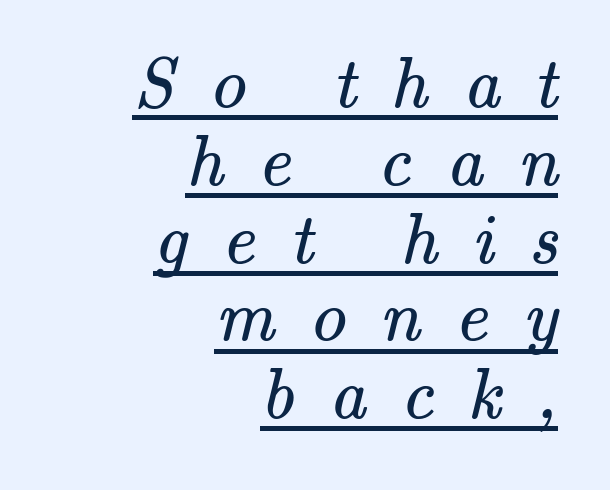
{"serif": "yes", "bold": "no", "weight": "regular", "width": "normal", "stroke_contrast": "medium", "x_height": "small", "monospaced": "no", "underline": "yes", "align": "right", "line_spacing": "tight", "line_spacing_ratio": 1.08, "letter_spacing": "wide", "letter_spacing_em": 0.48, "glyph_px": 72}
